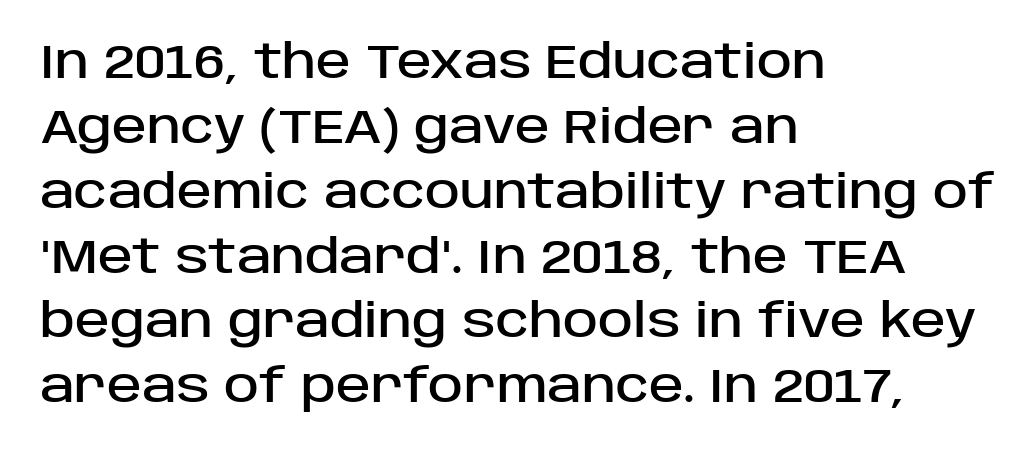
{"serif": "no", "italic": "no", "width": "normal", "stroke_contrast": "low", "x_height": "large", "monospaced": "no", "underline": "no", "align": "left", "line_spacing": "normal", "line_spacing_ratio": 1.38, "letter_spacing": "normal", "letter_spacing_em": 0.0, "glyph_px": 47}
